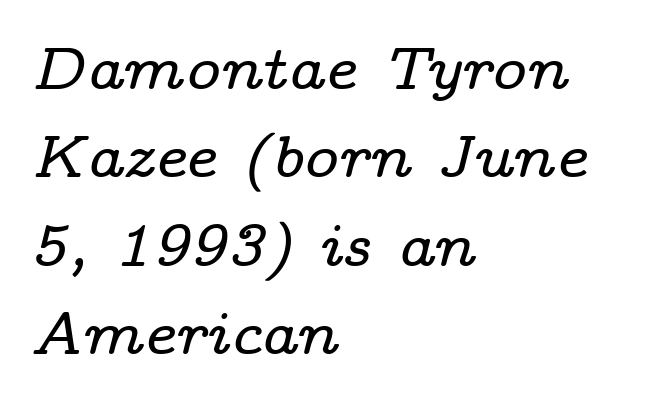
{"serif": "yes", "italic": "yes", "lean": "right", "slant_degrees": 14, "width": "wide", "stroke_contrast": "low", "x_height": "medium", "monospaced": "no", "underline": "no", "align": "left", "line_spacing": "normal", "line_spacing_ratio": 1.5, "letter_spacing": "normal", "letter_spacing_em": 0.0, "glyph_px": 59}
